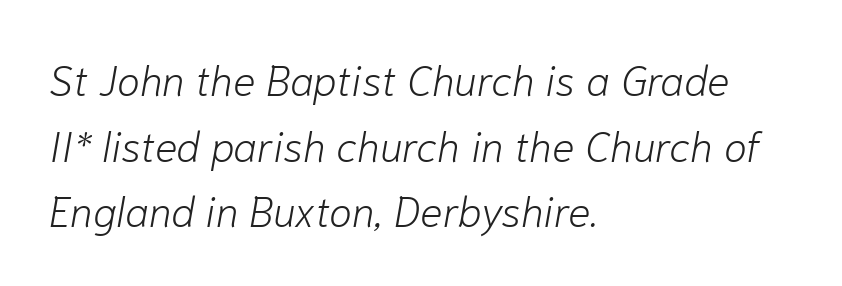
{"italic": "yes", "lean": "right", "slant_degrees": 10, "bold": "no", "weight": "light", "width": "normal", "stroke_contrast": "low", "x_height": "medium", "monospaced": "no", "underline": "no", "align": "left", "line_spacing": "normal", "line_spacing_ratio": 1.56, "letter_spacing": "normal", "letter_spacing_em": 0.0, "glyph_px": 42}
